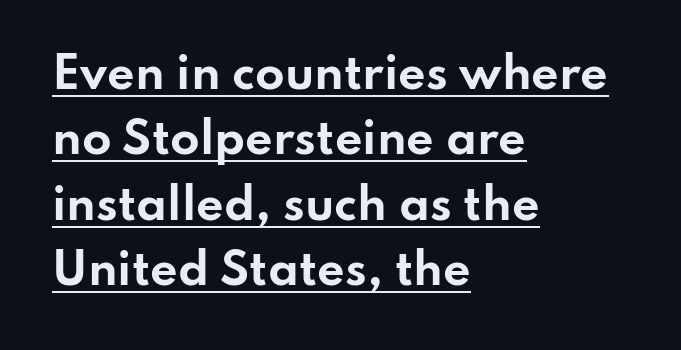
Q: Is the text bold? A: Yes.
Q: Is the text italic (slanted)? A: No, it is upright.
Q: Is the typeface a serif or a sans-serif typeface? A: Sans-serif.
Q: Is the text underlined? A: Yes.
Q: How is the paragraph aligned? A: Left-aligned.
Q: Is the spacing between letters normal or unusually wide? A: Normal.
Q: Is the spacing between lines tight, normal or loose? A: Normal.
Q: Width (condensed, normal, or wide)? A: Wide.
Q: Stroke contrast? A: Low.
Q: x-height? A: Small.
Q: Monospaced? A: No.
